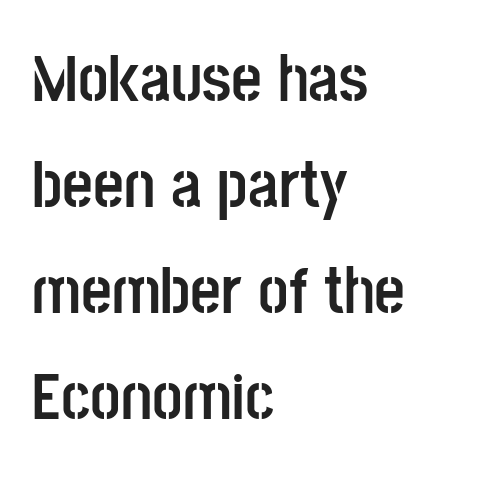
Q: Is the text bold? A: Yes.
Q: Is the text italic (slanted)? A: No, it is upright.
Q: Is the typeface a serif or a sans-serif typeface? A: Sans-serif.
Q: Is the text underlined? A: No.
Q: How is the paragraph aligned? A: Left-aligned.
Q: Is the spacing between letters normal or unusually wide? A: Normal.
Q: Is the spacing between lines tight, normal or loose? A: Normal.
Q: Width (condensed, normal, or wide)? A: Condensed.
Q: Stroke contrast? A: Low.
Q: x-height? A: Large.
Q: Monospaced? A: No.
